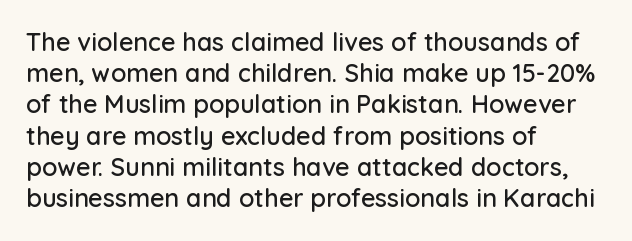
{"italic": "no", "underline": "no", "align": "left", "line_spacing": "normal", "line_spacing_ratio": 1.25, "letter_spacing": "normal", "letter_spacing_em": 0.0, "glyph_px": 25}
